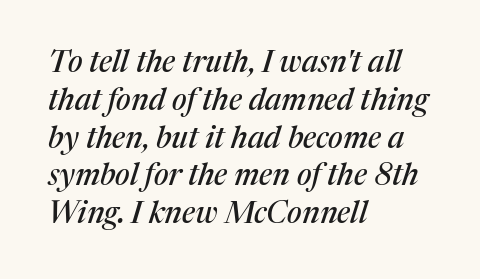
Q: Is the text italic (slanted)? A: Yes, it leans right by about 17 degrees.
Q: Is the typeface a serif or a sans-serif typeface? A: Serif.
Q: Is the text underlined? A: No.
Q: How is the paragraph aligned? A: Left-aligned.
Q: Is the spacing between letters normal or unusually wide? A: Normal.
Q: Is the spacing between lines tight, normal or loose? A: Normal.
Q: Width (condensed, normal, or wide)? A: Normal.
Q: Stroke contrast? A: Medium.
Q: x-height? A: Medium.
Q: Monospaced? A: No.
